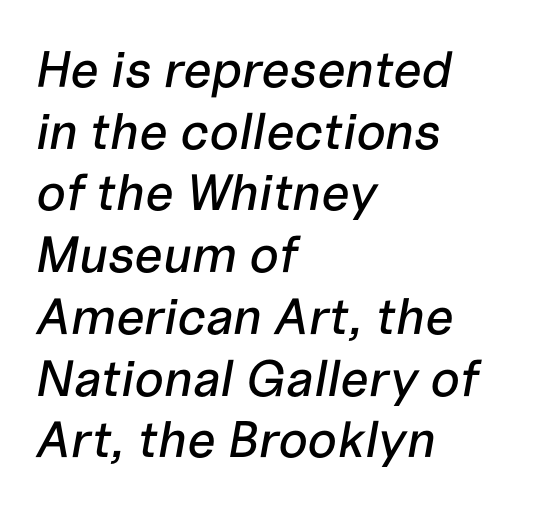
The image shows 51 px text type, italic (leaning right); set left-aligned, line spacing 1.21x, normal letter spacing, not underlined; low stroke contrast and a medium x-height.
